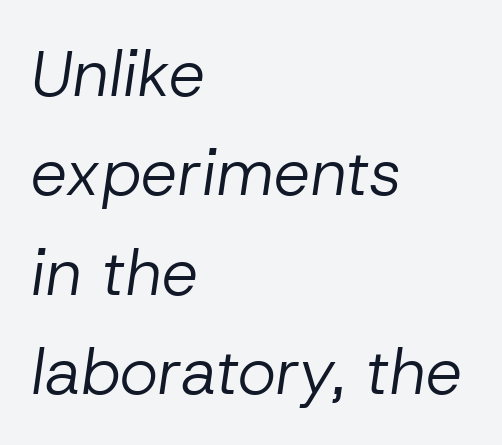
The image shows 65 px regular-weight type, italic (leaning right); set left-aligned, normal line spacing (1.53x), normal letter spacing, not underlined; low stroke contrast and a medium x-height.
